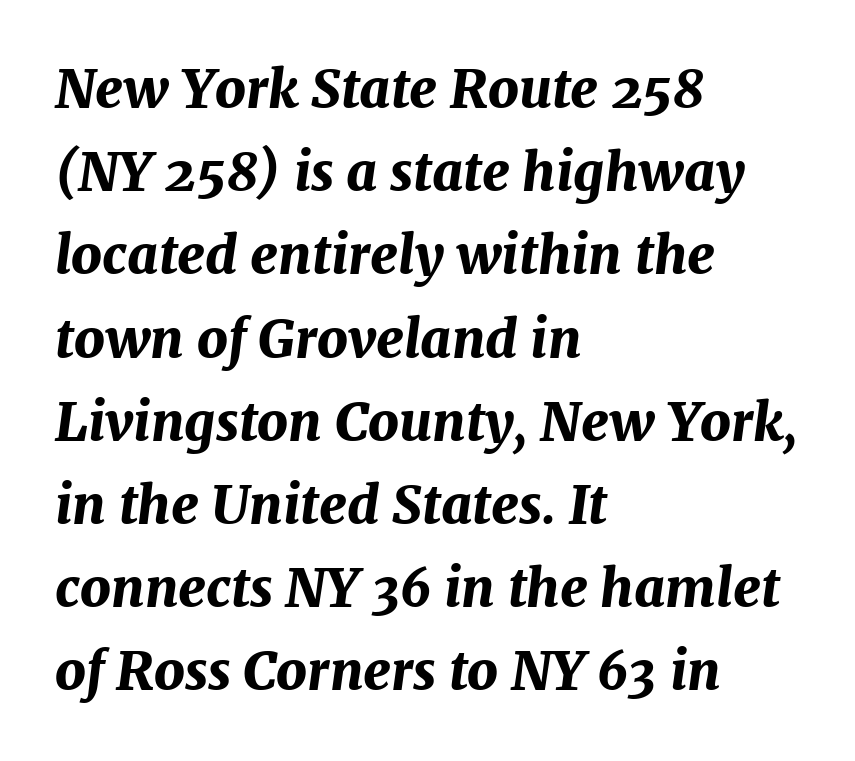
Q: Is the text bold? A: Yes.
Q: Is the text italic (slanted)? A: Yes, it leans right by about 7 degrees.
Q: Is the text underlined? A: No.
Q: How is the paragraph aligned? A: Left-aligned.
Q: Is the spacing between letters normal or unusually wide? A: Normal.
Q: Is the spacing between lines tight, normal or loose? A: Normal.
Q: Width (condensed, normal, or wide)? A: Normal.
Q: Stroke contrast? A: Medium.
Q: x-height? A: Medium.
Q: Monospaced? A: No.
